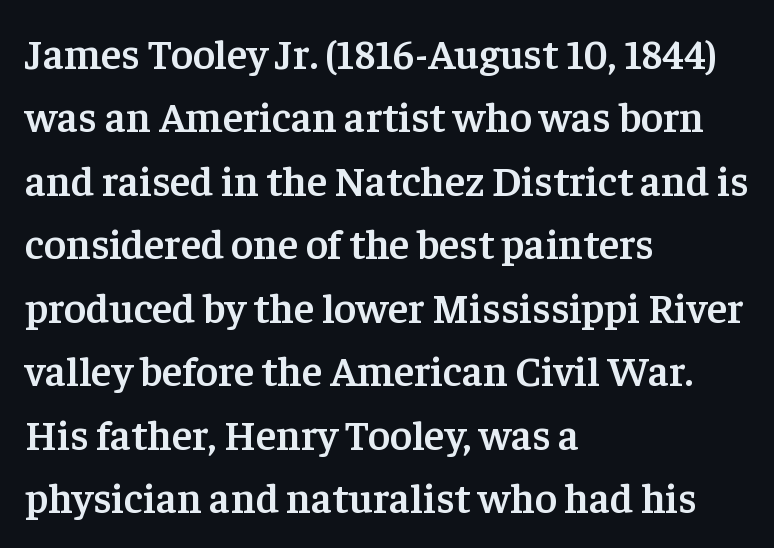
{"serif": "yes", "italic": "no", "bold": "semi", "weight": "semibold", "width": "normal", "stroke_contrast": "low", "x_height": "medium", "monospaced": "no", "underline": "no", "align": "left", "line_spacing": "normal", "line_spacing_ratio": 1.51, "letter_spacing": "normal", "letter_spacing_em": 0.0, "glyph_px": 42}
